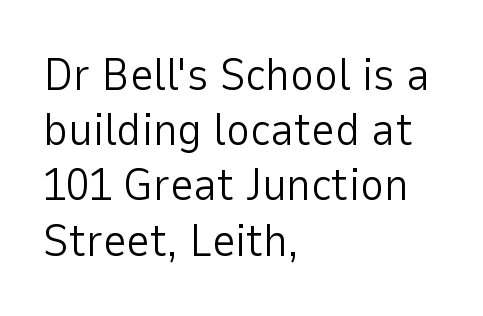
{"serif": "no", "italic": "no", "bold": "no", "weight": "light", "width": "normal", "stroke_contrast": "low", "x_height": "medium", "monospaced": "no", "underline": "no", "align": "left", "line_spacing_ratio": 1.2, "letter_spacing": "normal", "letter_spacing_em": 0.0, "glyph_px": 46}
